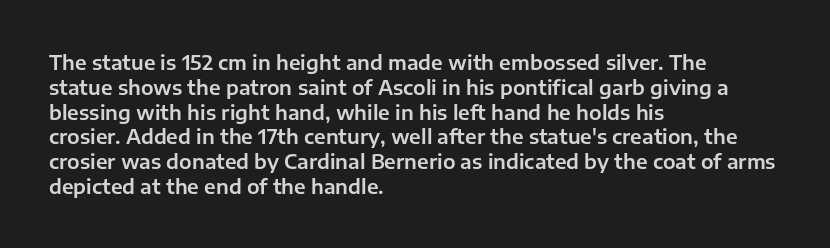
Q: Is the text italic (slanted)? A: No, it is upright.
Q: Is the text underlined? A: No.
Q: How is the paragraph aligned? A: Left-aligned.
Q: Is the spacing between letters normal or unusually wide? A: Normal.
